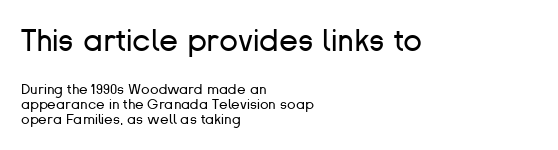
Q: Is the text bold? A: No.
Q: Is the text italic (slanted)? A: No, it is upright.
Q: Is the typeface a serif or a sans-serif typeface? A: Sans-serif.
Q: Is the text underlined? A: No.
Q: How is the paragraph aligned? A: Left-aligned.
Q: Is the spacing between letters normal or unusually wide? A: Normal.
Q: Is the spacing between lines tight, normal or loose? A: Tight.
Q: Which block of text is set in a larger size, the first (top) or the second (bottom)? A: The first (top) one.
Q: Width (condensed, normal, or wide)? A: Normal.
Q: Stroke contrast? A: Low.
Q: x-height? A: Medium.
Q: Monospaced? A: No.
